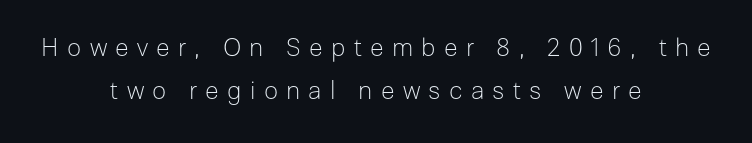
The image shows 25 px text type, upright; set centered, line spacing 1.72x, unusually wide letter spacing (+0.33 em), not underlined.
